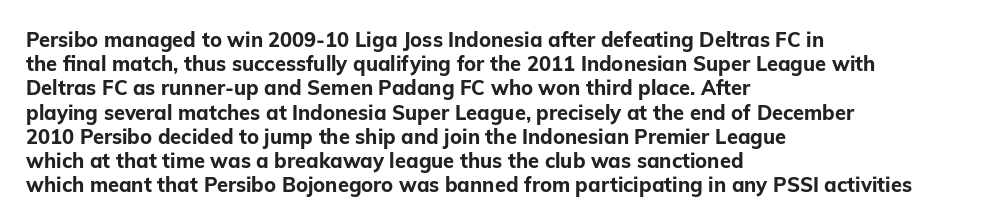
Q: Is the text bold? A: Yes.
Q: Is the text italic (slanted)? A: No, it is upright.
Q: Is the text underlined? A: No.
Q: How is the paragraph aligned? A: Left-aligned.
Q: Is the spacing between letters normal or unusually wide? A: Normal.
